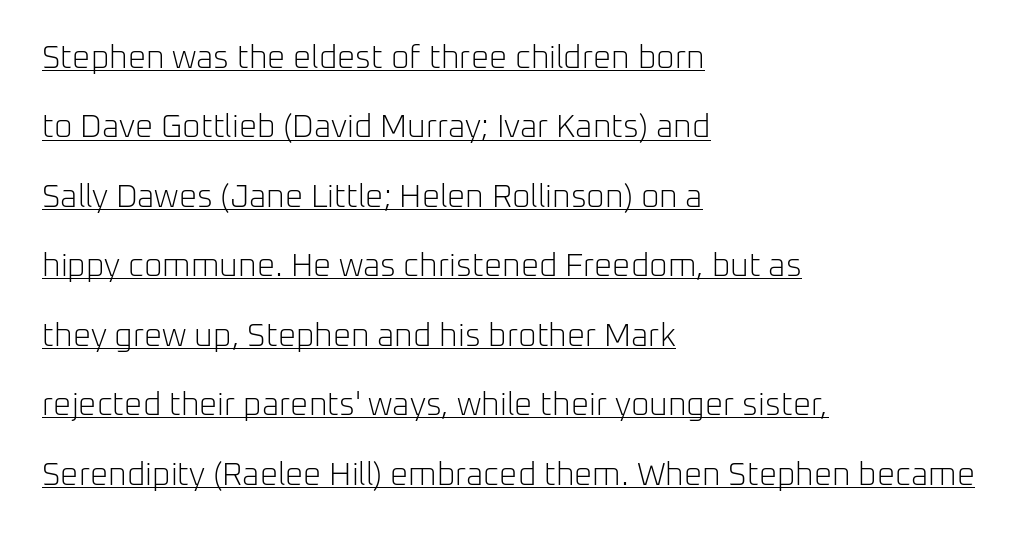
Q: Is the text bold? A: No.
Q: Is the text italic (slanted)? A: No, it is upright.
Q: Is the typeface a serif or a sans-serif typeface? A: Sans-serif.
Q: Is the text underlined? A: Yes.
Q: How is the paragraph aligned? A: Left-aligned.
Q: Is the spacing between letters normal or unusually wide? A: Normal.
Q: Is the spacing between lines tight, normal or loose? A: Loose.
Q: Width (condensed, normal, or wide)? A: Normal.
Q: Stroke contrast? A: Low.
Q: x-height? A: Medium.
Q: Monospaced? A: No.
